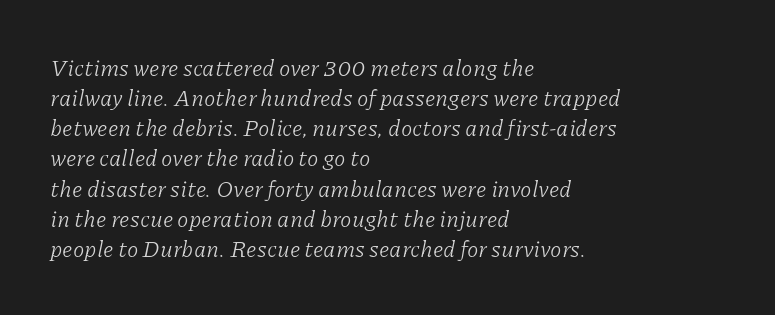
The image shows 23 px text type, italic (leaning right); set left-aligned, normal line spacing (1.31x), normal letter spacing, not underlined.
